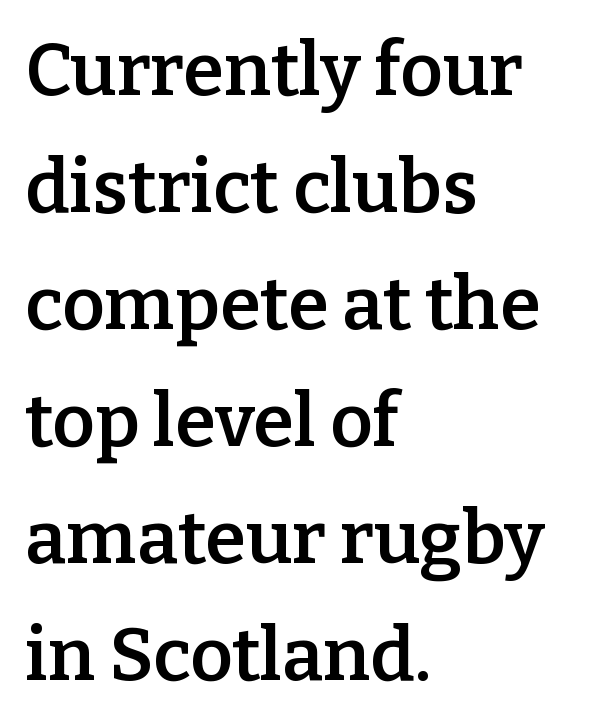
Inter-character spacing is left at the font's built-in metrics. What's the leading like? Ordinary, nothing unusual. The letters advance in unequal steps, a hallmark of proportional type. Quick note: underline off.
